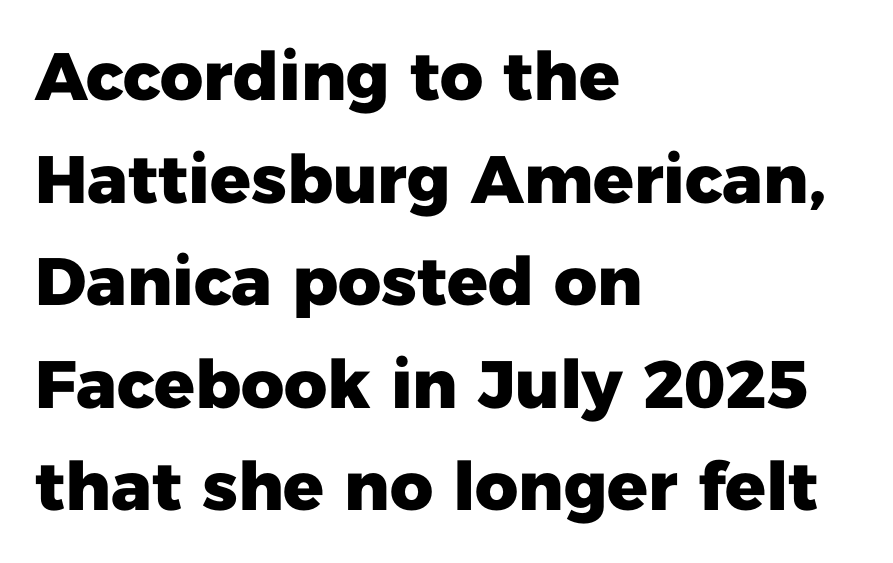
{"serif": "no", "italic": "no", "bold": "yes", "weight": "heavy", "width": "normal", "stroke_contrast": "low", "x_height": "medium", "monospaced": "no", "underline": "no", "align": "left", "line_spacing": "normal", "line_spacing_ratio": 1.53, "letter_spacing": "normal", "letter_spacing_em": 0.0, "glyph_px": 67}
